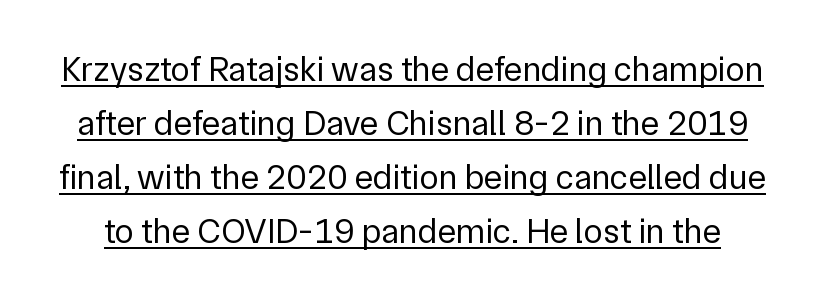
Has an underline been added? It has. The rendering uses a moderate line-height, typical for paragraphs. Here the glyphs are tracked normally, forming tight word shapes. If you drew a line through each stem, it would be perfectly vertical. Heft: none added — not bold.
